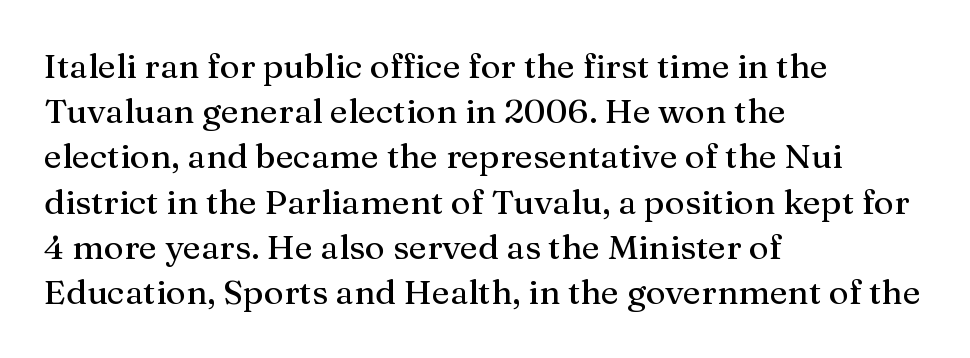
Q: Is the text italic (slanted)? A: No, it is upright.
Q: Is the typeface a serif or a sans-serif typeface? A: Serif.
Q: Is the text underlined? A: No.
Q: How is the paragraph aligned? A: Left-aligned.
Q: Is the spacing between letters normal or unusually wide? A: Normal.
Q: Is the spacing between lines tight, normal or loose? A: Normal.
Q: Width (condensed, normal, or wide)? A: Normal.
Q: Stroke contrast? A: Medium.
Q: x-height? A: Medium.
Q: Monospaced? A: No.
